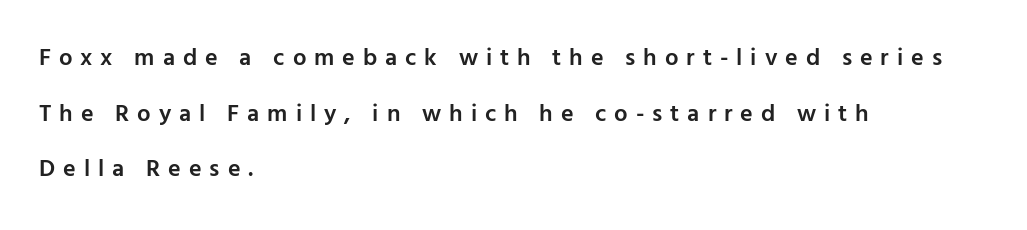
The line texture is sparse and dotted thanks to wide tracking. Reading down the column, the eye jumps a long way to each next line. The space beneath each line is pristine and unruled. The lettering holds an erect, upright posture throughout. A somewhat darkened texture: the type is semibold rather than bold.
